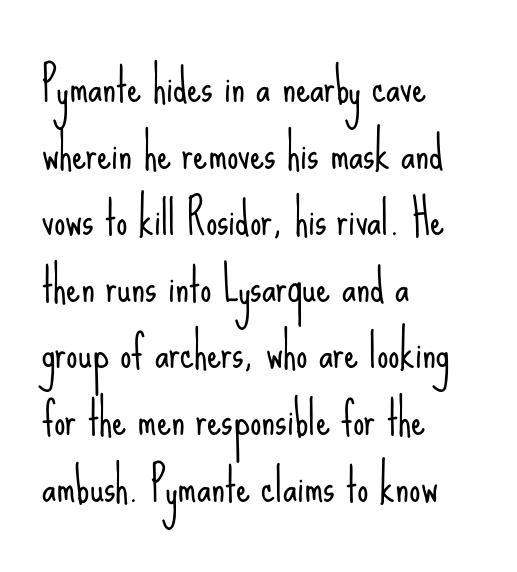
Does the copy run flush right? No — it runs flush left. Weight: regular or lighter. Words appear dense and cohesive because spacing is normal. Regarding serifs, this sample does without them. Quick note: interline space is typical. This is roman type, the default non-slanted kind.
